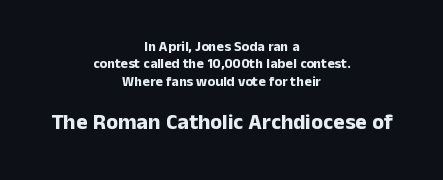
The image shows 22 px bold type, upright; set centered, line spacing 1.24x, normal letter spacing, not underlined; the second (bottom) block is 1.57x larger.
